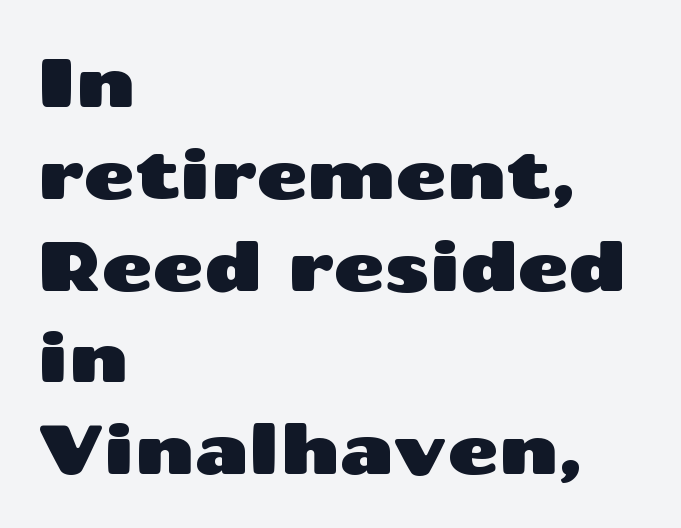
The image shows 69 px wide sans-serif type, upright; set left-aligned, normal line spacing (1.33x), normal letter spacing, not underlined; medium stroke contrast and a medium x-height.
